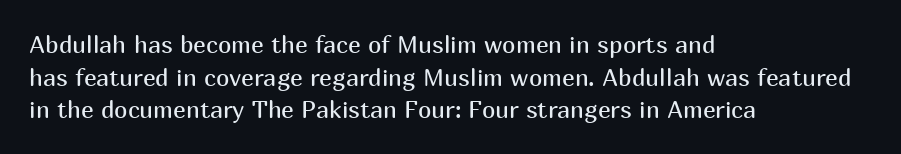
{"italic": "no", "bold": "no", "underline": "no", "align": "left", "line_spacing": "normal", "line_spacing_ratio": 1.36, "letter_spacing": "normal", "letter_spacing_em": 0.0, "glyph_px": 24}
